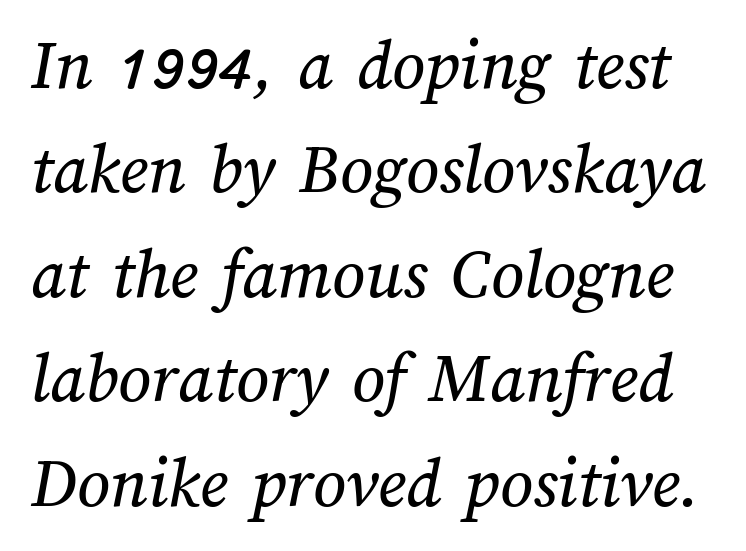
Q: Is the text underlined? A: No.
Q: Is the spacing between letters normal or unusually wide? A: Normal.
Q: Is the spacing between lines tight, normal or loose? A: Normal.
Q: Width (condensed, normal, or wide)? A: Normal.
Q: Stroke contrast? A: Medium.
Q: x-height? A: Medium.
Q: Monospaced? A: No.
